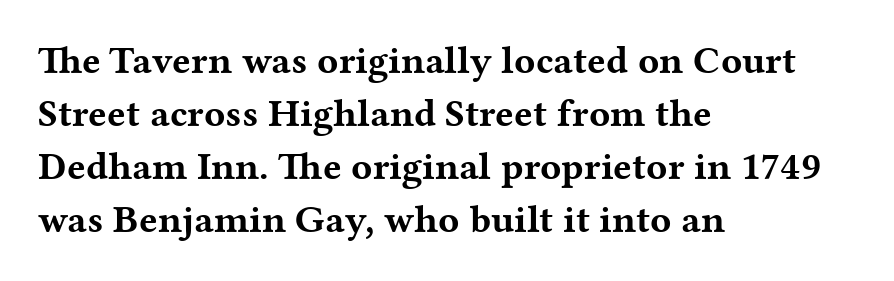
The space beneath each line is pristine and unruled. Observe the serifs anchoring each vertical stroke in this sample. The passage shown has conventional tracking throughout. How heavy is the stroke? Heavy — this is a bold.
